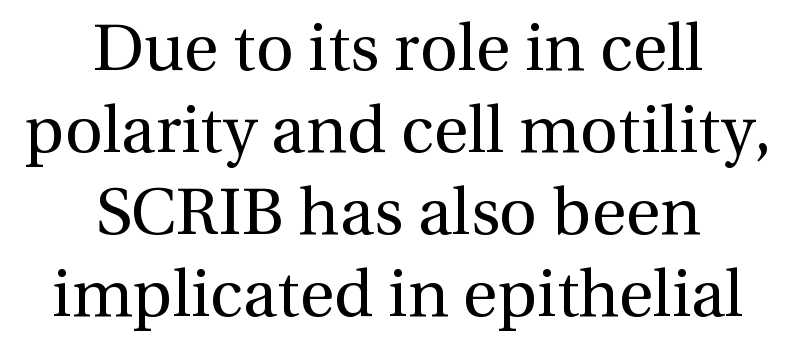
Caption: standard tracking, unaltered. Each stroke keeps to a modest, everyday thickness or less. Does the copy run flush right? No — it is centered line by line. This rendering features lettering with no underline.
